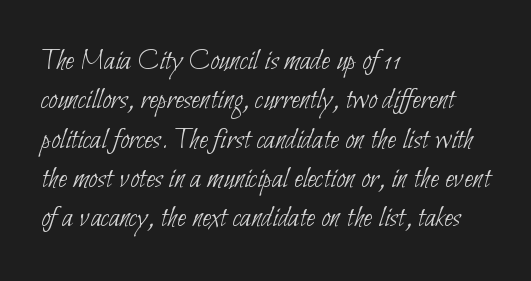
Q: Is the text bold? A: No.
Q: Is the typeface a serif or a sans-serif typeface? A: Sans-serif.
Q: Is the text underlined? A: No.
Q: How is the paragraph aligned? A: Left-aligned.
Q: Is the spacing between letters normal or unusually wide? A: Normal.
Q: Width (condensed, normal, or wide)? A: Condensed.
Q: Stroke contrast? A: Low.
Q: x-height? A: Small.
Q: Monospaced? A: No.
